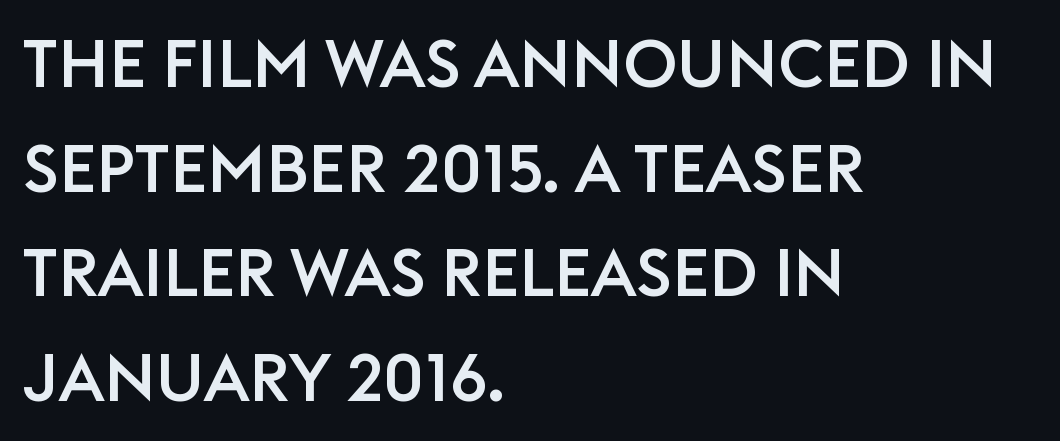
Q: Is the text italic (slanted)? A: No, it is upright.
Q: Is the typeface a serif or a sans-serif typeface? A: Sans-serif.
Q: Is the text underlined? A: No.
Q: How is the paragraph aligned? A: Left-aligned.
Q: Is the spacing between letters normal or unusually wide? A: Normal.
Q: Is the spacing between lines tight, normal or loose? A: Normal.
Q: Width (condensed, normal, or wide)? A: Normal.
Q: Stroke contrast? A: Low.
Q: x-height? A: Large.
Q: Monospaced? A: No.
